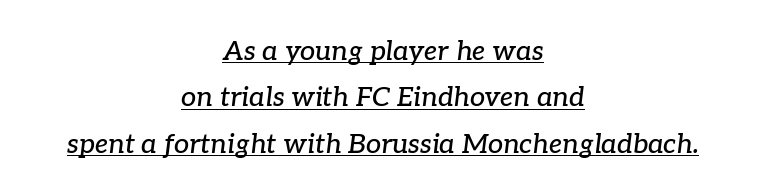
Q: Is the text italic (slanted)? A: Yes, it leans right by about 7 degrees.
Q: Is the text underlined? A: Yes.
Q: How is the paragraph aligned? A: Centered.
Q: Is the spacing between letters normal or unusually wide? A: Normal.
